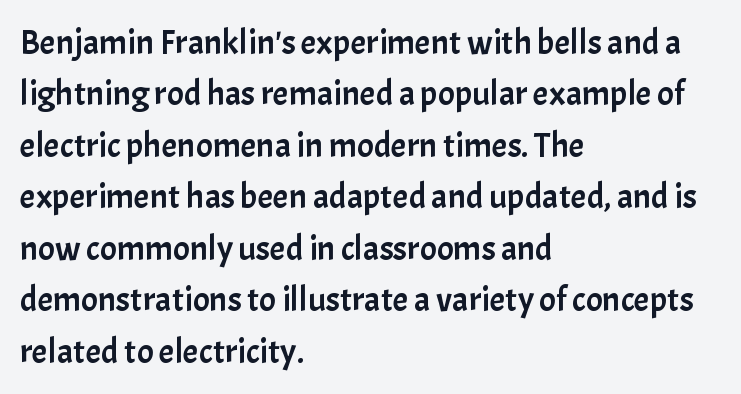
The image shows 35 px sans-serif type, upright; set left-aligned, normal line spacing (1.47x), normal letter spacing, not underlined; low stroke contrast and a medium x-height.
